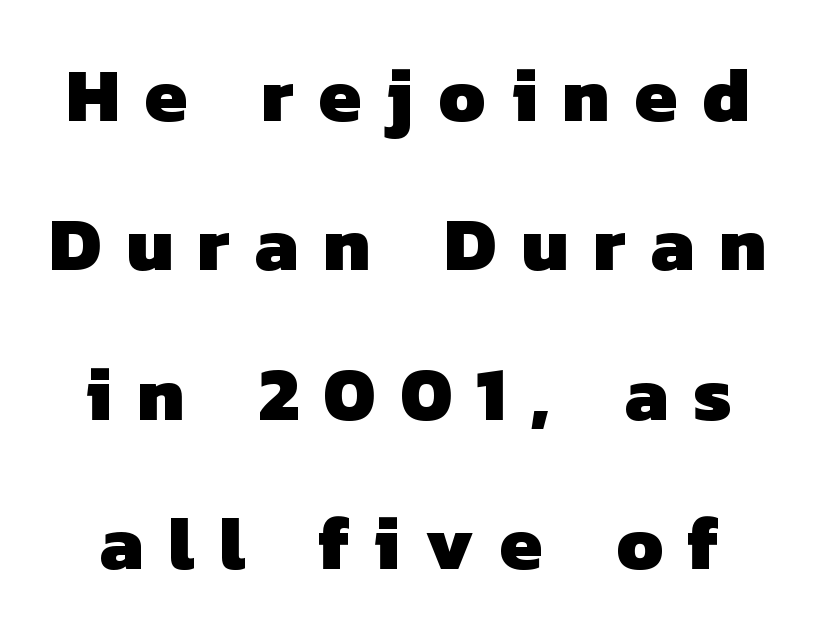
The image shows 77 px heavy sans-serif type; set loose line spacing (1.94x), unusually wide letter spacing (+0.32 em), not underlined; low stroke contrast and a medium x-height.
